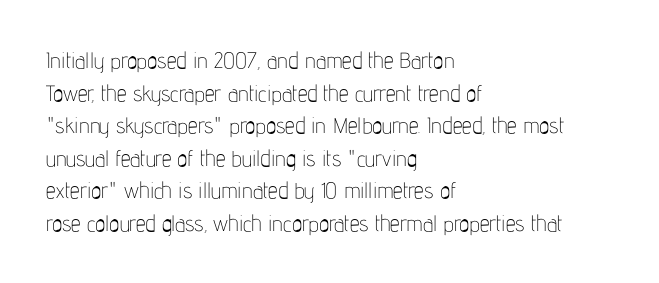
Q: Is the text bold? A: No.
Q: Is the text italic (slanted)? A: No, it is upright.
Q: Is the text underlined? A: No.
Q: How is the paragraph aligned? A: Left-aligned.
Q: Is the spacing between letters normal or unusually wide? A: Normal.
Q: Is the spacing between lines tight, normal or loose? A: Normal.
